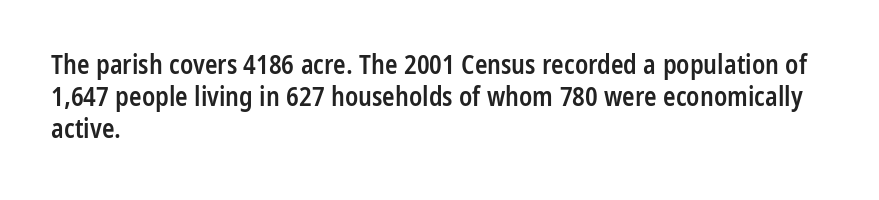
Italic? Not at all — the glyphs are vertical. The space beneath each line is pristine and unruled. Stems and bowls a touch heavier than normal — semibold. The paragraph shown leans on its left margin.
